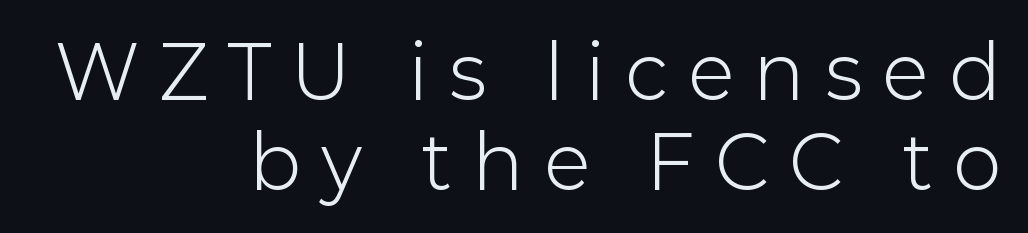
Weight: regular or lighter. Characters follow at a spacing far wider than the type designer built in. The typesetter chose a ragged-left arrangement here. Each letter's strokes conclude bluntly, with no projecting serifs. Plain, unruled lines of type. The passage shown is typed in a proportional face where columns would drift.
